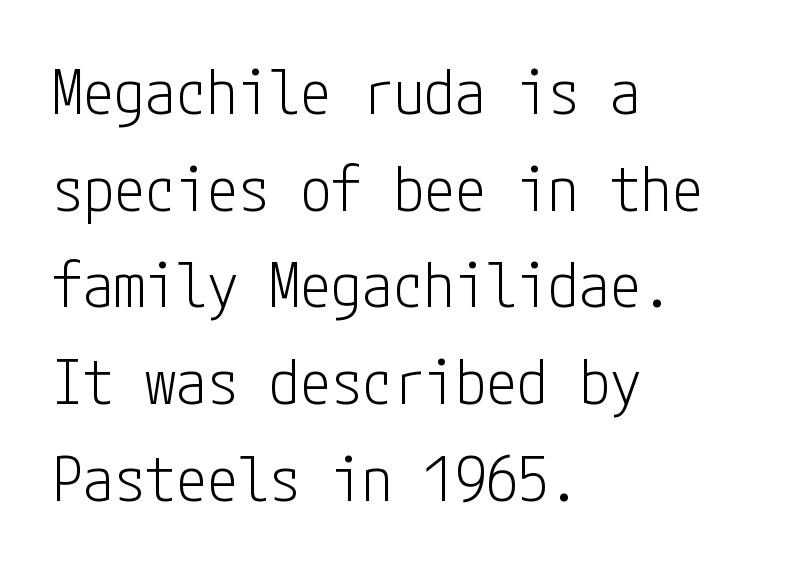
{"serif": "no", "italic": "no", "bold": "no", "weight": "light", "width": "condensed", "stroke_contrast": "low", "x_height": "medium", "underline": "no", "align": "left", "line_spacing": "normal", "line_spacing_ratio": 1.56, "letter_spacing": "normal", "letter_spacing_em": 0.0, "glyph_px": 62}
